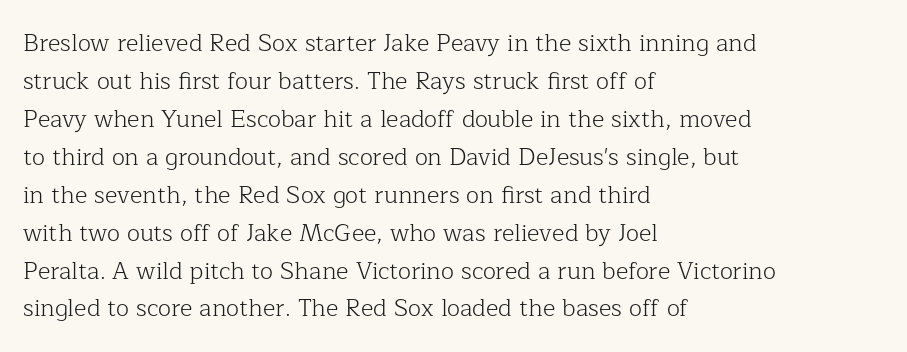
Q: Is the text bold? A: No.
Q: Is the text italic (slanted)? A: No, it is upright.
Q: Is the text underlined? A: No.
Q: How is the paragraph aligned? A: Left-aligned.
Q: Is the spacing between letters normal or unusually wide? A: Normal.
Q: Is the spacing between lines tight, normal or loose? A: Normal.
